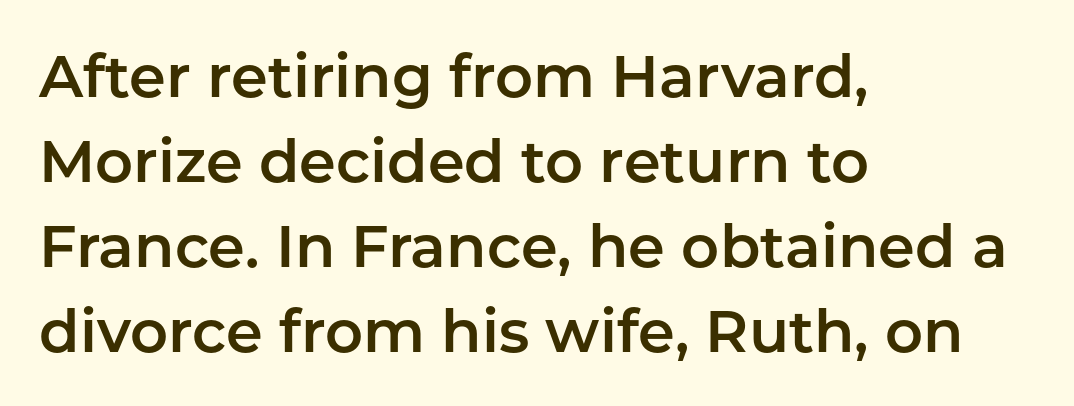
The image shows 59 px sans-serif type, upright; set left-aligned, normal line spacing (1.44x), normal letter spacing, not underlined; low stroke contrast and a medium x-height.
